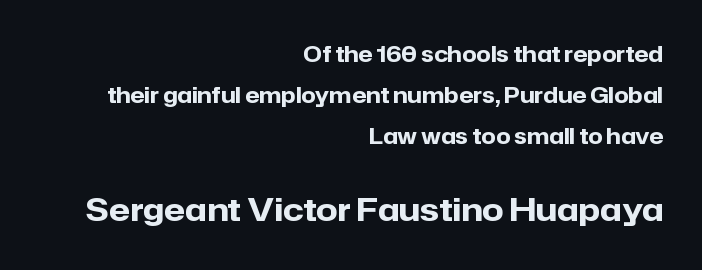
{"serif": "no", "italic": "no", "bold": "yes", "weight": "heavy", "width": "normal", "stroke_contrast": "low", "x_height": "medium", "monospaced": "no", "underline": "no", "align": "right", "line_spacing": "loose", "line_spacing_ratio": 1.95, "letter_spacing": "normal", "letter_spacing_em": 0.0, "larger_block": "second", "size_ratio": 1.48, "glyph_px": 31}
